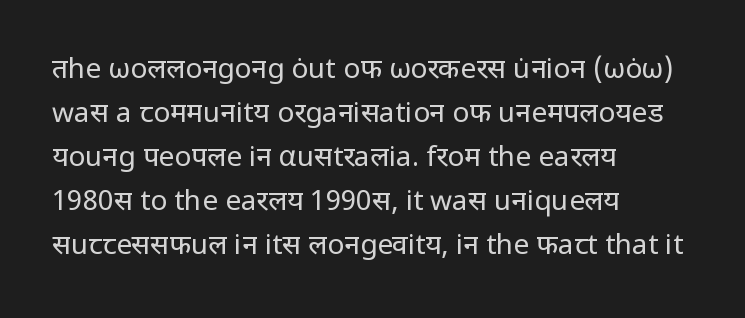
{"serif": "no", "italic": "no", "bold": "no", "weight": "regular", "width": "normal", "stroke_contrast": "low", "x_height": "medium", "monospaced": "no", "underline": "no", "align": "left", "line_spacing": "normal", "line_spacing_ratio": 1.57, "letter_spacing": "normal", "letter_spacing_em": 0.0, "glyph_px": 28}
